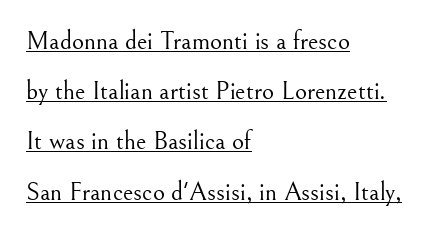
If you drew a line through each stem, it would be perfectly vertical. Inter-character spacing is left at the font's built-in metrics. Emphasis is given by a line drawn under the lettering. Widely set lines give the paragraph a tall, airy silhouette.
